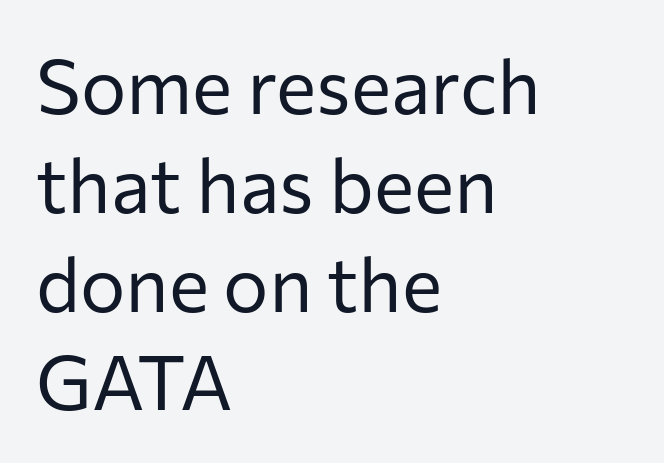
Q: Is the text bold? A: No.
Q: Is the text italic (slanted)? A: No, it is upright.
Q: Is the typeface a serif or a sans-serif typeface? A: Sans-serif.
Q: Is the text underlined? A: No.
Q: How is the paragraph aligned? A: Left-aligned.
Q: Is the spacing between letters normal or unusually wide? A: Normal.
Q: Is the spacing between lines tight, normal or loose? A: Normal.
Q: Width (condensed, normal, or wide)? A: Normal.
Q: Stroke contrast? A: Low.
Q: x-height? A: Medium.
Q: Monospaced? A: No.
